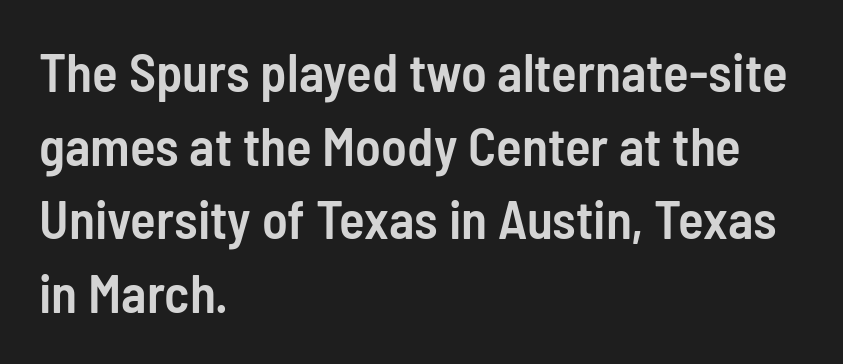
The image shows 53 px semibold, condensed sans-serif type, upright; set left-aligned, normal line spacing (1.39x), normal letter spacing, not underlined; low stroke contrast and a medium x-height.
